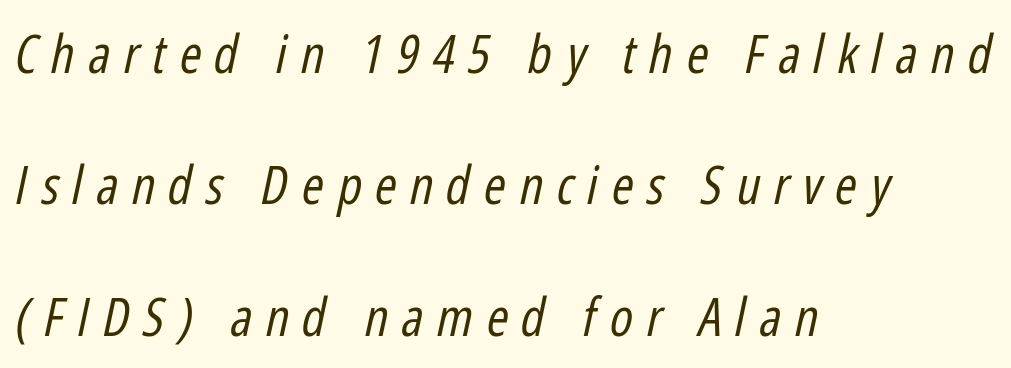
Q: Is the text bold? A: No.
Q: Is the text italic (slanted)? A: Yes, it leans right by about 12 degrees.
Q: Is the text underlined? A: No.
Q: How is the paragraph aligned? A: Left-aligned.
Q: Is the spacing between letters normal or unusually wide? A: Unusually wide.
Q: Is the spacing between lines tight, normal or loose? A: Loose.
Q: Width (condensed, normal, or wide)? A: Condensed.
Q: Stroke contrast? A: Low.
Q: x-height? A: Medium.
Q: Monospaced? A: No.
